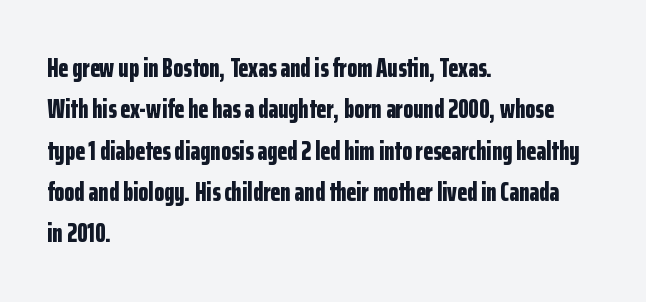
{"italic": "no", "bold": "yes", "underline": "no", "align": "left", "line_spacing": "normal", "line_spacing_ratio": 1.59, "letter_spacing": "normal", "letter_spacing_em": 0.0, "glyph_px": 26}
